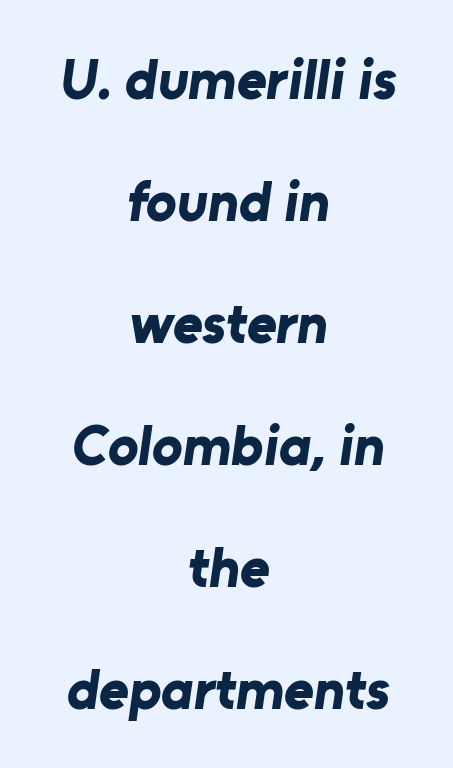
Q: Is the text bold? A: Yes.
Q: Is the typeface a serif or a sans-serif typeface? A: Sans-serif.
Q: Is the text underlined? A: No.
Q: How is the paragraph aligned? A: Centered.
Q: Is the spacing between letters normal or unusually wide? A: Normal.
Q: Is the spacing between lines tight, normal or loose? A: Loose.
Q: Width (condensed, normal, or wide)? A: Normal.
Q: Stroke contrast? A: Low.
Q: x-height? A: Medium.
Q: Monospaced? A: No.
